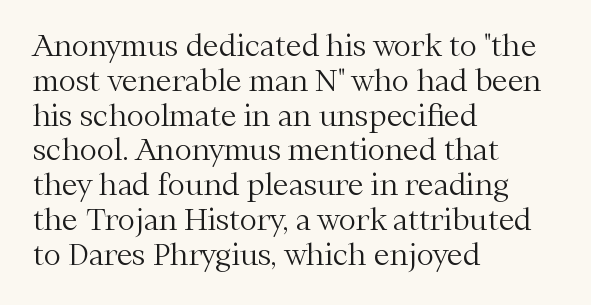
Weight class: somewhere from thin through regular. Which margin do the lines hug? The left one — the right edge is uneven. The specimen reads as upright at a glance. A typesetter would call this proportional, since set widths differ per character.
